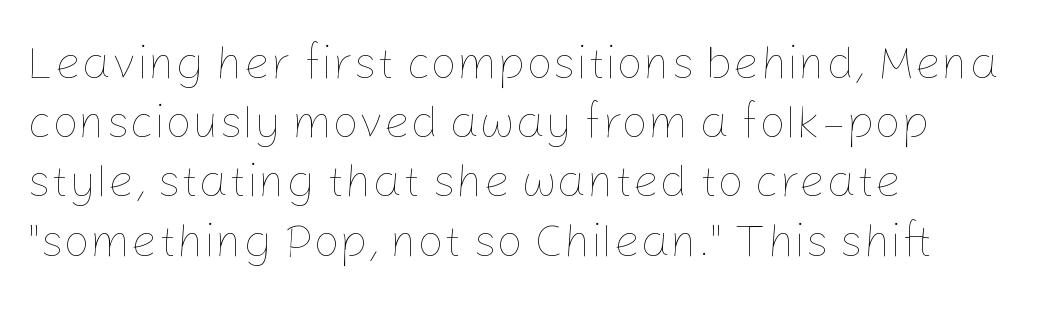
Q: Is the text bold? A: No.
Q: Is the text italic (slanted)? A: No, it is upright.
Q: Is the text underlined? A: No.
Q: How is the paragraph aligned? A: Left-aligned.
Q: Is the spacing between letters normal or unusually wide? A: Normal.
Q: Is the spacing between lines tight, normal or loose? A: Normal.
Q: Width (condensed, normal, or wide)? A: Normal.
Q: Stroke contrast? A: Low.
Q: x-height? A: Medium.
Q: Monospaced? A: No.
